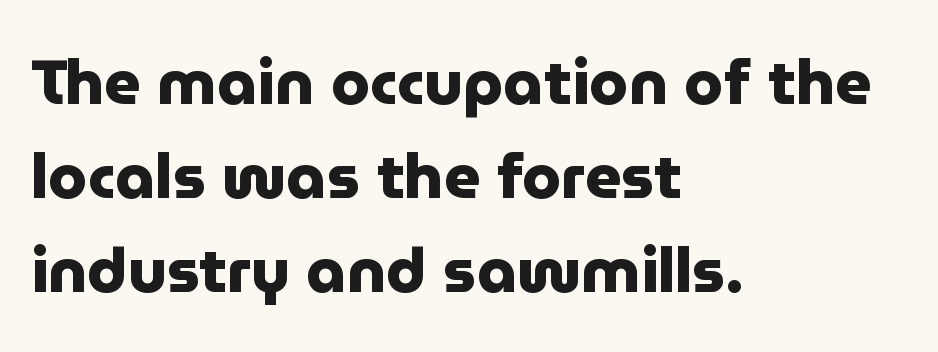
Q: Is the text bold? A: Yes.
Q: Is the text italic (slanted)? A: No, it is upright.
Q: Is the typeface a serif or a sans-serif typeface? A: Sans-serif.
Q: Is the text underlined? A: No.
Q: How is the paragraph aligned? A: Left-aligned.
Q: Is the spacing between letters normal or unusually wide? A: Normal.
Q: Is the spacing between lines tight, normal or loose? A: Normal.
Q: Width (condensed, normal, or wide)? A: Normal.
Q: Stroke contrast? A: Low.
Q: x-height? A: Medium.
Q: Monospaced? A: No.
